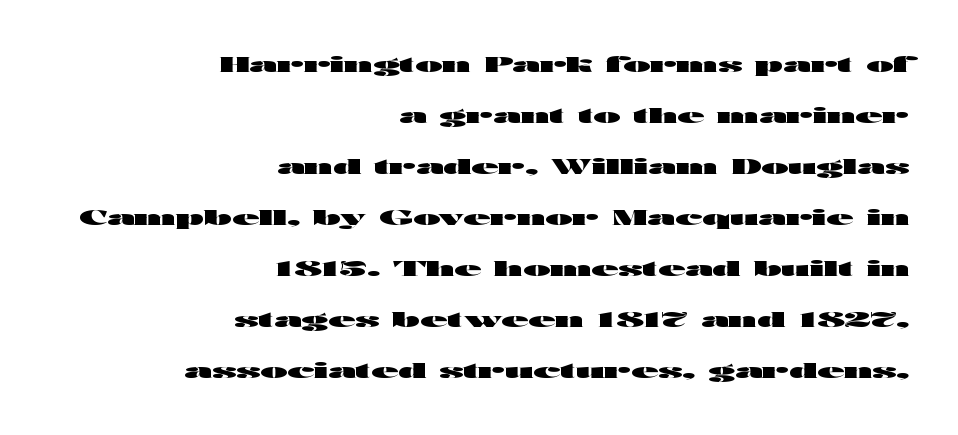
{"italic": "no", "bold": "yes", "underline": "no", "align": "right", "line_spacing": "loose", "line_spacing_ratio": 2.32, "letter_spacing": "normal", "letter_spacing_em": 0.0, "glyph_px": 22}
